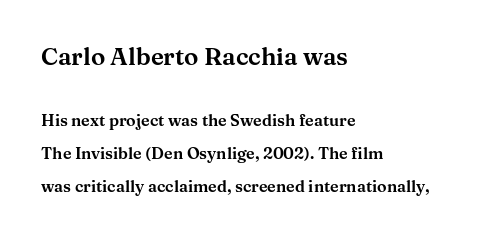
The image shows 24 px text type, upright; set left-aligned, loose line spacing (2.06x), normal letter spacing, not underlined; the first (top) block is 1.5x larger.
